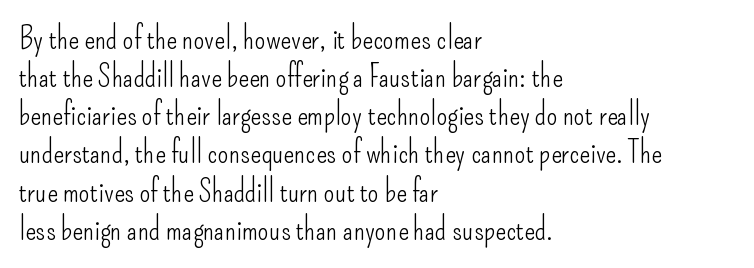
The image shows 31 px light, condensed sans-serif type, upright; set left-aligned, line spacing 1.23x, normal letter spacing, not underlined; low stroke contrast and a small x-height.
